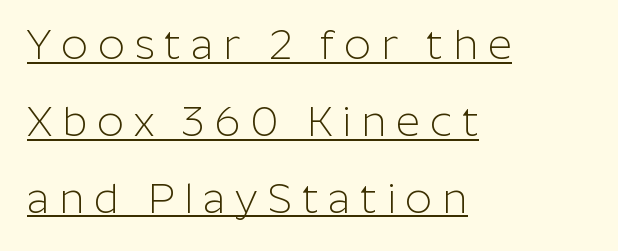
Q: Is the text bold? A: No.
Q: Is the text italic (slanted)? A: No, it is upright.
Q: Is the typeface a serif or a sans-serif typeface? A: Sans-serif.
Q: Is the text underlined? A: Yes.
Q: How is the paragraph aligned? A: Left-aligned.
Q: Is the spacing between letters normal or unusually wide? A: Unusually wide.
Q: Width (condensed, normal, or wide)? A: Normal.
Q: Stroke contrast? A: Low.
Q: x-height? A: Medium.
Q: Monospaced? A: No.
